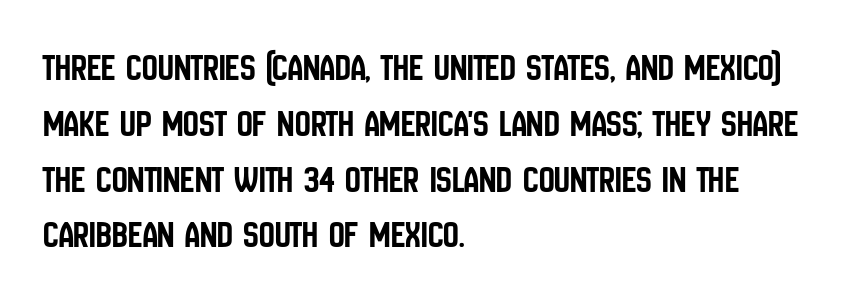
Q: Is the text italic (slanted)? A: No, it is upright.
Q: Is the typeface a serif or a sans-serif typeface? A: Sans-serif.
Q: Is the text underlined? A: No.
Q: How is the paragraph aligned? A: Left-aligned.
Q: Is the spacing between letters normal or unusually wide? A: Normal.
Q: Is the spacing between lines tight, normal or loose? A: Normal.
Q: Width (condensed, normal, or wide)? A: Condensed.
Q: Stroke contrast? A: Low.
Q: x-height? A: Large.
Q: Monospaced? A: No.
